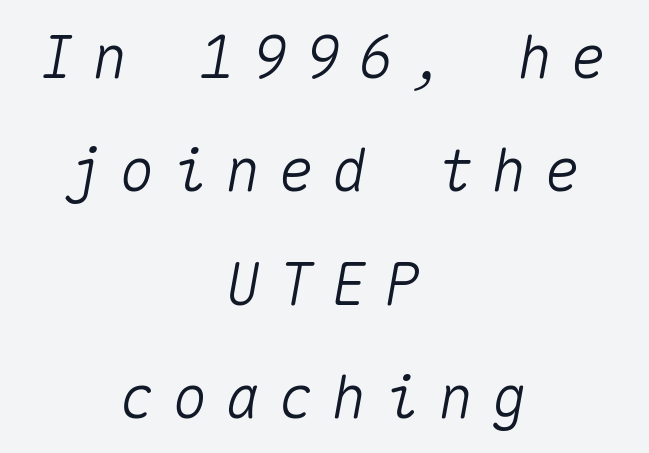
Q: Is the text italic (slanted)? A: Yes, it leans right by about 10 degrees.
Q: Is the text underlined? A: No.
Q: How is the paragraph aligned? A: Centered.
Q: Is the spacing between letters normal or unusually wide? A: Unusually wide.
Q: Is the spacing between lines tight, normal or loose? A: Loose.
Q: Width (condensed, normal, or wide)? A: Normal.
Q: Stroke contrast? A: Medium.
Q: x-height? A: Medium.
Q: Monospaced? A: Yes.
